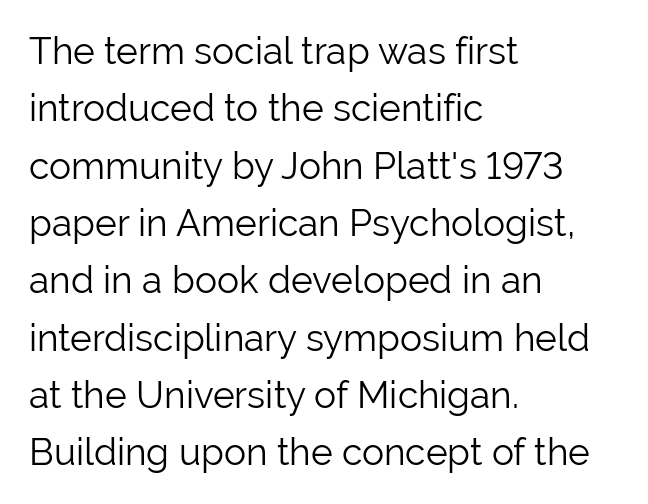
Q: Is the text bold? A: No.
Q: Is the text italic (slanted)? A: No, it is upright.
Q: Is the typeface a serif or a sans-serif typeface? A: Sans-serif.
Q: Is the text underlined? A: No.
Q: How is the paragraph aligned? A: Left-aligned.
Q: Is the spacing between letters normal or unusually wide? A: Normal.
Q: Is the spacing between lines tight, normal or loose? A: Normal.
Q: Width (condensed, normal, or wide)? A: Normal.
Q: Stroke contrast? A: Low.
Q: x-height? A: Medium.
Q: Monospaced? A: No.
